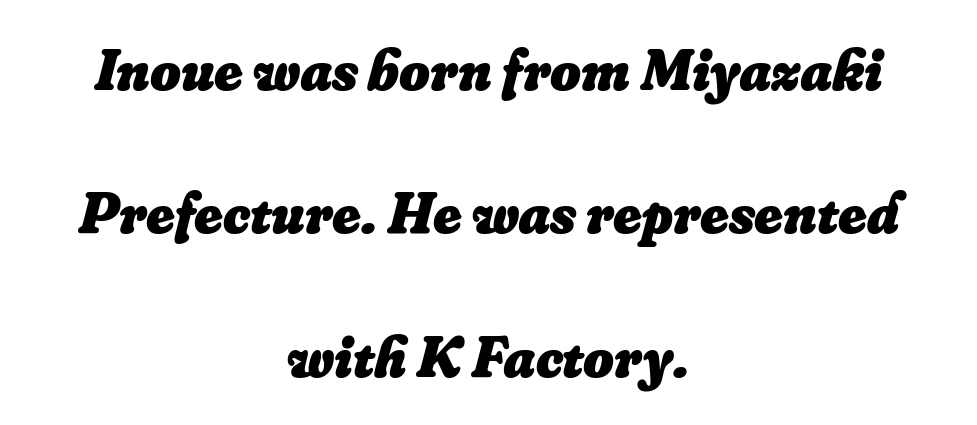
Q: Is the text bold? A: Yes.
Q: Is the text italic (slanted)? A: Yes, it leans right by about 16 degrees.
Q: Is the text underlined? A: No.
Q: How is the paragraph aligned? A: Centered.
Q: Is the spacing between letters normal or unusually wide? A: Normal.
Q: Is the spacing between lines tight, normal or loose? A: Loose.
Q: Width (condensed, normal, or wide)? A: Normal.
Q: Stroke contrast? A: Low.
Q: x-height? A: Small.
Q: Monospaced? A: No.
